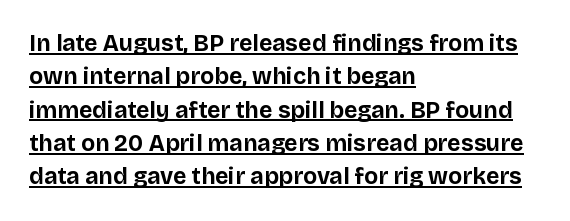
Q: Is the text bold? A: Yes.
Q: Is the text italic (slanted)? A: No, it is upright.
Q: Is the text underlined? A: Yes.
Q: How is the paragraph aligned? A: Left-aligned.
Q: Is the spacing between letters normal or unusually wide? A: Normal.
Q: Is the spacing between lines tight, normal or loose? A: Normal.
